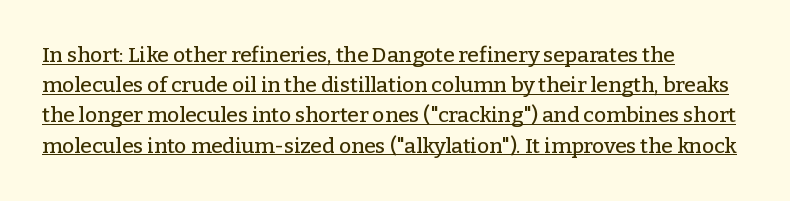
The image shows 21 px text type, upright; set left-aligned, normal line spacing (1.44x), normal letter spacing, underlined.
